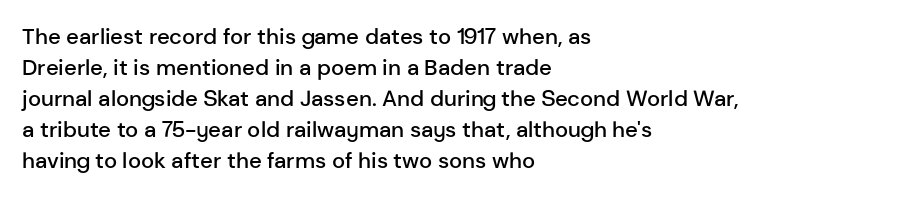
Q: Is the text bold? A: Semi-bold.
Q: Is the text italic (slanted)? A: No, it is upright.
Q: Is the text underlined? A: No.
Q: How is the paragraph aligned? A: Left-aligned.
Q: Is the spacing between letters normal or unusually wide? A: Normal.
Q: Is the spacing between lines tight, normal or loose? A: Normal.
